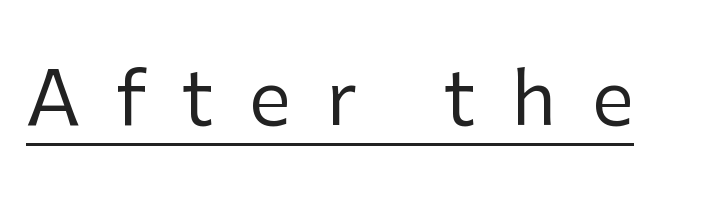
The image shows 75 px regular-weight sans-serif type, upright; set unusually wide letter spacing (+0.47 em), underlined; low stroke contrast and a medium x-height.
